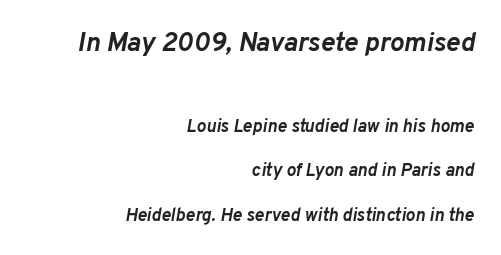
Q: Is the text bold? A: Yes.
Q: Is the text italic (slanted)? A: Yes, it leans right by about 10 degrees.
Q: Is the text underlined? A: No.
Q: How is the paragraph aligned? A: Right-aligned.
Q: Is the spacing between letters normal or unusually wide? A: Normal.
Q: Is the spacing between lines tight, normal or loose? A: Loose.
Q: Which block of text is set in a larger size, the first (top) or the second (bottom)? A: The first (top) one.
